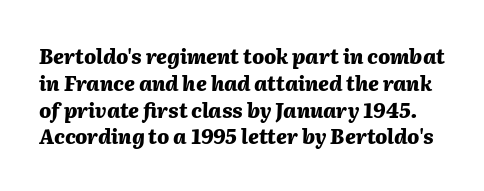
Default kerning and tracking; the words read as compact shapes. Strokes here are thick enough to call this a true bold. There's an unmistakable incline to the writing here. This block has exactly the height ordinary leading produces. The gap between lines stays unmarked.
